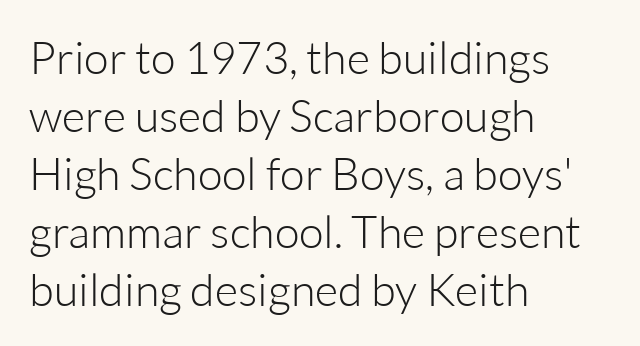
The image shows 45 px light sans-serif type, upright; set left-aligned, normal line spacing (1.29x), normal letter spacing, not underlined; low stroke contrast and a medium x-height.
